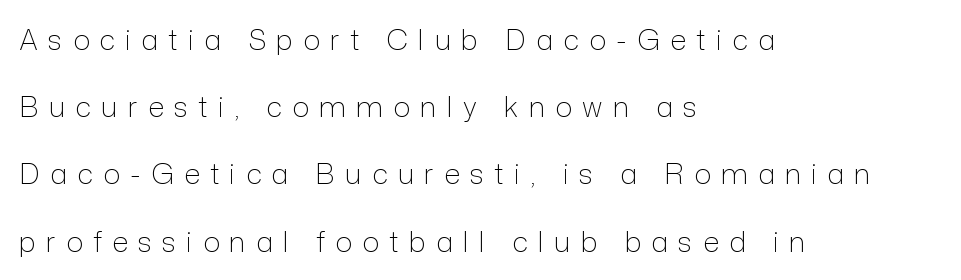
The image shows 28 px light sans-serif type, upright; set left-aligned, loose line spacing (2.4x), unusually wide letter spacing (+0.37 em), not underlined; low stroke contrast and a medium x-height.
